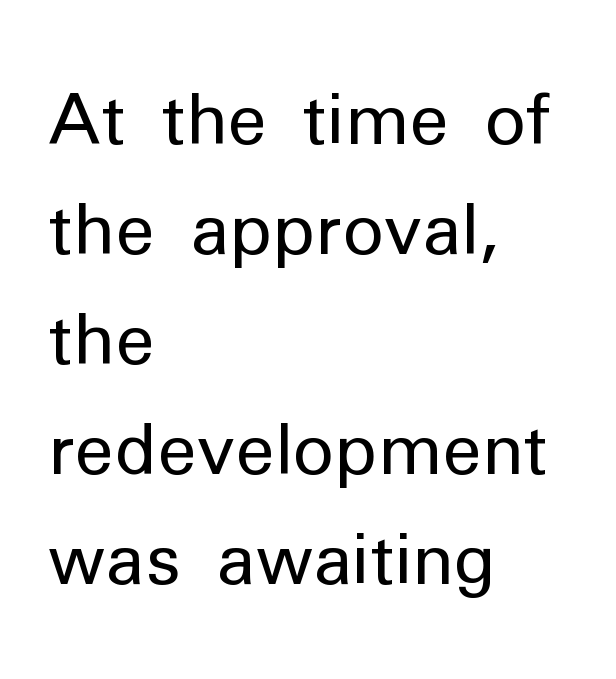
{"serif": "no", "italic": "no", "bold": "no", "weight": "regular", "width": "normal", "stroke_contrast": "low", "x_height": "medium", "monospaced": "no", "underline": "no", "align": "left", "line_spacing": "normal", "line_spacing_ratio": 1.57, "letter_spacing": "normal", "letter_spacing_em": 0.0, "glyph_px": 70}
